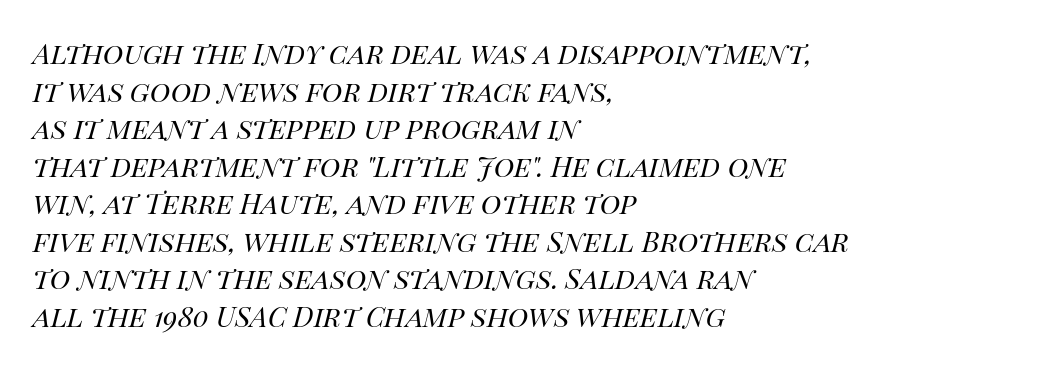
Is the stroke heavy? The answer is a plain regular-or-lighter. Leftover space on each line is placed entirely after the last word. Honestly, the letter spacing is just normal — you wouldn't notice it. Notice how the stems are inclined rather than vertical — that's the hallmark of italics. Type without underlining. Here the designer chose a conventional face with non-uniform glyph widths.
